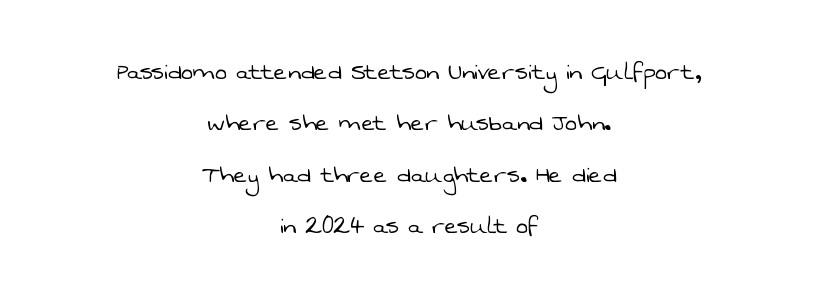
Q: Is the text bold? A: No.
Q: Is the typeface a serif or a sans-serif typeface? A: Sans-serif.
Q: Is the text underlined? A: No.
Q: How is the paragraph aligned? A: Centered.
Q: Is the spacing between letters normal or unusually wide? A: Normal.
Q: Width (condensed, normal, or wide)? A: Normal.
Q: Stroke contrast? A: Low.
Q: x-height? A: Medium.
Q: Monospaced? A: No.
